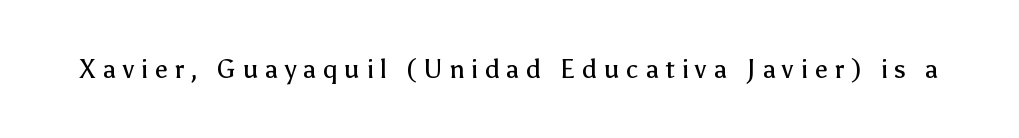
Honestly, there is no underline to notice here at all. Letters have the restrained weight of plain body copy at most. A roman cut, with each character standing at attention. The horizontal fit of the characters is loose and conspicuously gappy.
